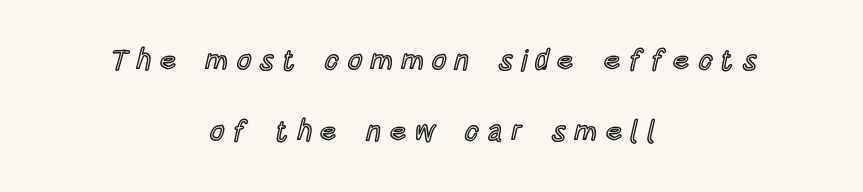
Leftover space on each line is divided equally before and after the words. How would I describe the line gaps? Wide and relaxed. The letters advance in unequal steps, a hallmark of proportional type. Words float on clear page, feet unadorned. Someone cranked the tracking dial way up on this one.
